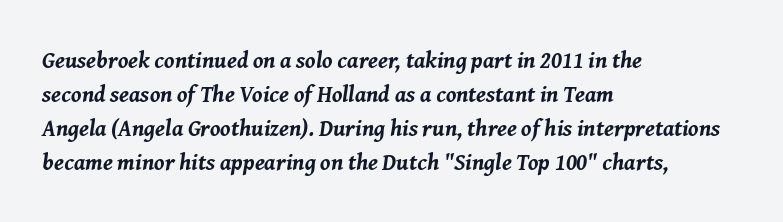
The image shows 23 px bold type, italic (leaning right); set left-aligned, normal line spacing (1.48x), normal letter spacing, not underlined.
